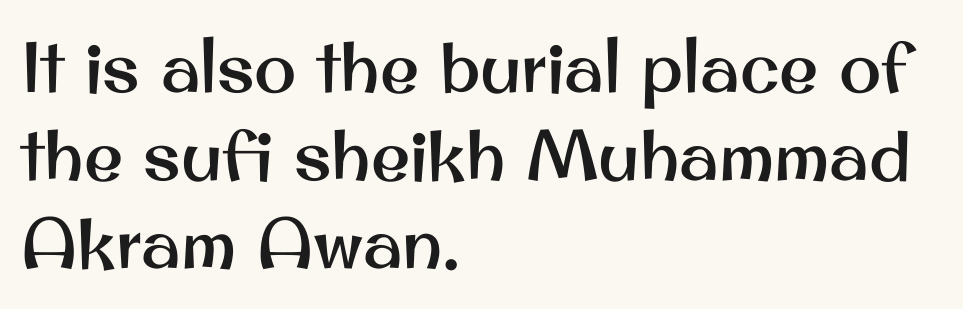
Q: Is the text italic (slanted)? A: No, it is upright.
Q: Is the typeface a serif or a sans-serif typeface? A: Sans-serif.
Q: Is the text underlined? A: No.
Q: How is the paragraph aligned? A: Left-aligned.
Q: Is the spacing between letters normal or unusually wide? A: Normal.
Q: Width (condensed, normal, or wide)? A: Normal.
Q: Stroke contrast? A: Medium.
Q: x-height? A: Small.
Q: Monospaced? A: No.
